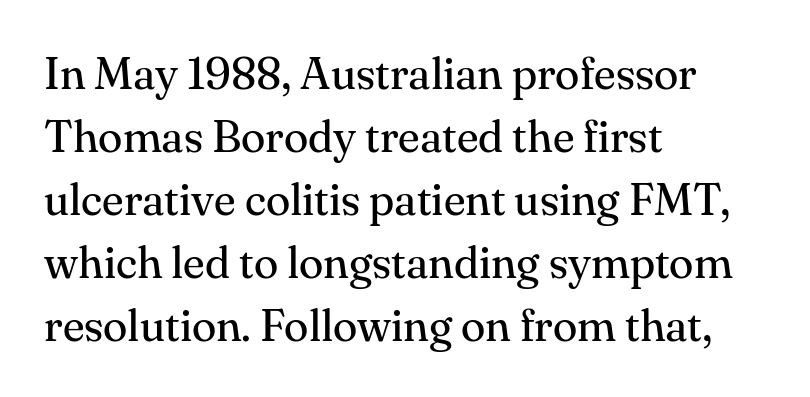
To sum up the face: it has serifs. Where is the straight margin? On the left. The string is rendered with underlining switched off. If you measured baseline to baseline, you'd find a middling distance.
